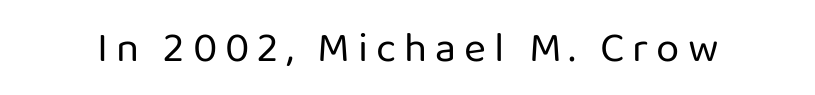
{"serif": "no", "italic": "no", "bold": "no", "weight": "regular", "width": "normal", "stroke_contrast": "low", "x_height": "medium", "monospaced": "no", "underline": "no", "glyph_px": 42}
